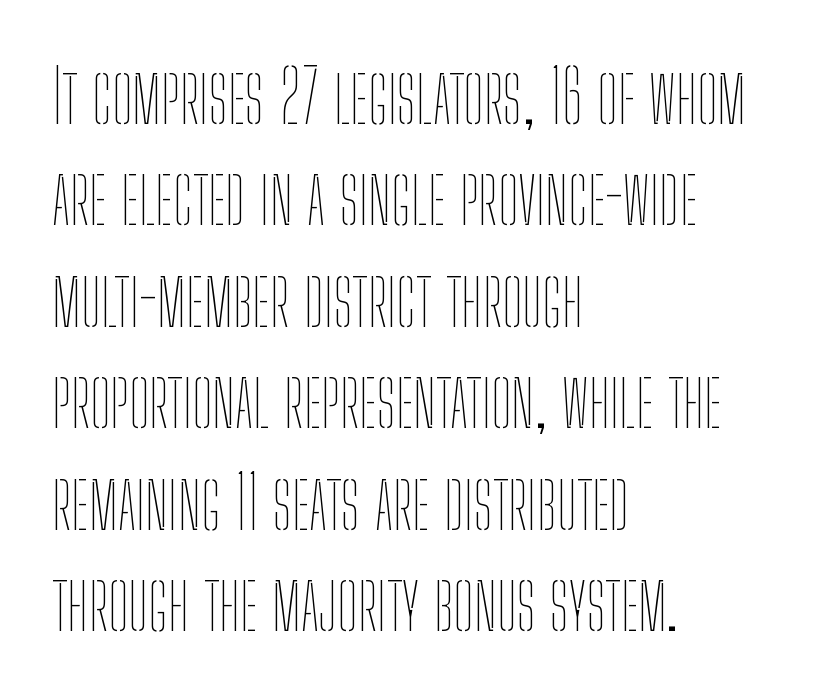
Q: Is the text bold? A: No.
Q: Is the text italic (slanted)? A: No, it is upright.
Q: Is the text underlined? A: No.
Q: How is the paragraph aligned? A: Left-aligned.
Q: Is the spacing between letters normal or unusually wide? A: Normal.
Q: Is the spacing between lines tight, normal or loose? A: Normal.
Q: Width (condensed, normal, or wide)? A: Condensed.
Q: Stroke contrast? A: Low.
Q: x-height? A: Medium.
Q: Monospaced? A: No.
